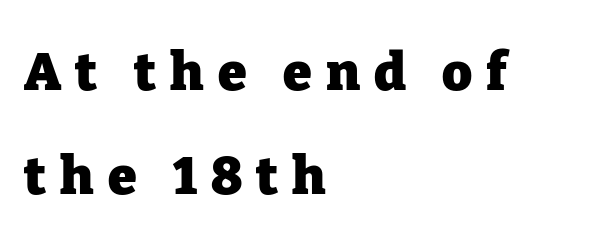
{"serif": "yes", "italic": "no", "bold": "yes", "weight": "heavy", "width": "normal", "stroke_contrast": "low", "x_height": "medium", "monospaced": "no", "underline": "no", "align": "left", "line_spacing": "loose", "line_spacing_ratio": 2.0, "letter_spacing": "wide", "letter_spacing_em": 0.27, "glyph_px": 52}
